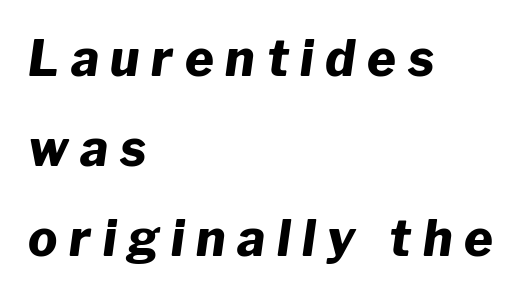
{"italic": "yes", "lean": "right", "slant_degrees": 8, "bold": "yes", "weight": "heavy", "width": "normal", "stroke_contrast": "low", "x_height": "medium", "monospaced": "no", "underline": "no", "align": "left", "line_spacing_ratio": 1.84, "letter_spacing": "wide", "letter_spacing_em": 0.24, "glyph_px": 49}
